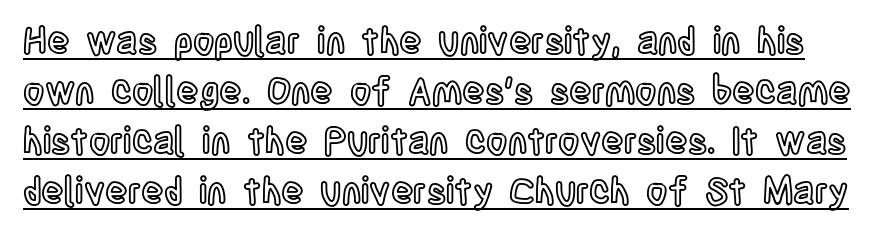
The rows are spaced the way most documents space them. Short note: letters normally spaced. Note the varied advance widths — an 'i' is clearly narrower than an 'm'. The axis of the letterforms is exactly vertical.
